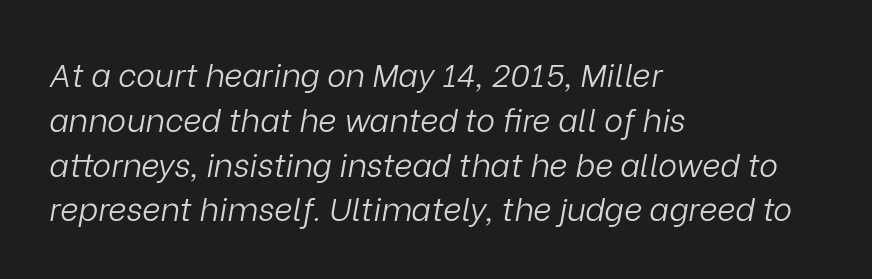
The tracking reads as untouched default to a designer's eye. The axis of the letterforms is tilted away from vertical. You could not count columns in this text — the font is proportionally spaced. Does the copy run flush right? No — it runs flush left.
